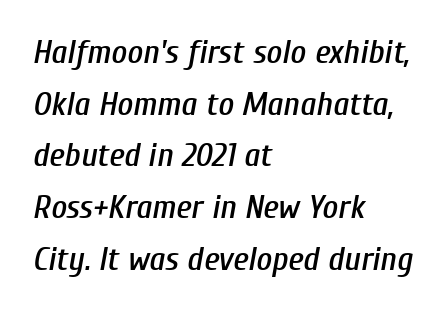
Q: Is the text italic (slanted)? A: Yes, it leans right by about 10 degrees.
Q: Is the text underlined? A: No.
Q: How is the paragraph aligned? A: Left-aligned.
Q: Is the spacing between letters normal or unusually wide? A: Normal.
Q: Is the spacing between lines tight, normal or loose? A: Normal.
Q: Width (condensed, normal, or wide)? A: Condensed.
Q: Stroke contrast? A: Low.
Q: x-height? A: Medium.
Q: Monospaced? A: No.
